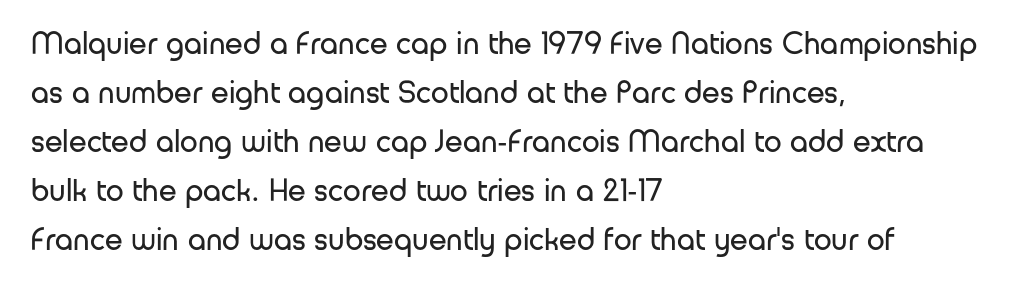
Q: Is the text bold? A: No.
Q: Is the text italic (slanted)? A: No, it is upright.
Q: Is the typeface a serif or a sans-serif typeface? A: Sans-serif.
Q: Is the text underlined? A: No.
Q: How is the paragraph aligned? A: Left-aligned.
Q: Is the spacing between letters normal or unusually wide? A: Normal.
Q: Is the spacing between lines tight, normal or loose? A: Normal.
Q: Width (condensed, normal, or wide)? A: Normal.
Q: Stroke contrast? A: Low.
Q: x-height? A: Medium.
Q: Monospaced? A: No.
